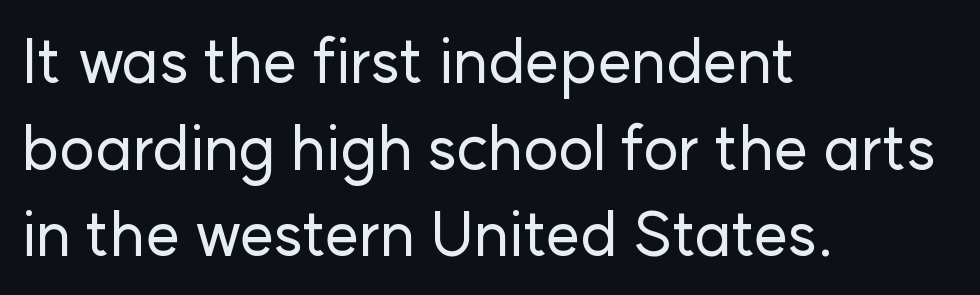
Q: Is the text italic (slanted)? A: No, it is upright.
Q: Is the typeface a serif or a sans-serif typeface? A: Sans-serif.
Q: Is the text underlined? A: No.
Q: How is the paragraph aligned? A: Left-aligned.
Q: Is the spacing between letters normal or unusually wide? A: Normal.
Q: Is the spacing between lines tight, normal or loose? A: Normal.
Q: Width (condensed, normal, or wide)? A: Normal.
Q: Stroke contrast? A: Low.
Q: x-height? A: Medium.
Q: Monospaced? A: No.
